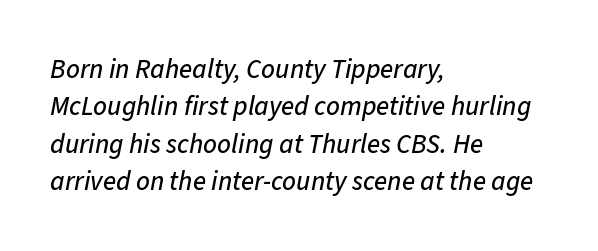
A bare baseline throughout the passage. Designer's note — italics engaged. This rendering uses left alignment, leaving the right contour irregular. A typesetter would call this leading conventional body-copy spacing. These lines keep a tight, regular rhythm from letter to letter.
